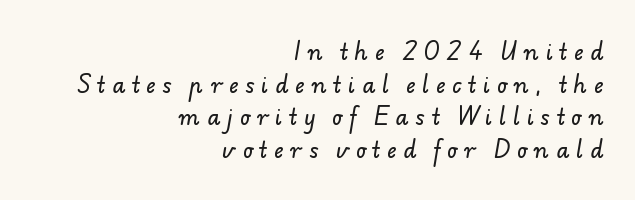
Is there much room between lines? A standard amount, neither cramped nor airy. Unmarked baselines from the first word to the last. Typeset ragged left — the right edge is the straight one. Between one letter and the next there's a generous, obvious gap.
